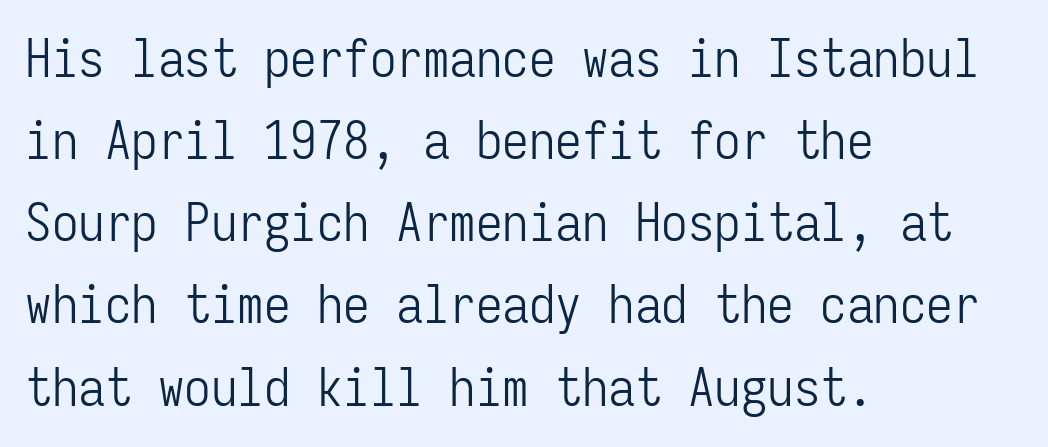
The image shows 53 px light, condensed sans-serif type, upright, monospaced; set left-aligned, normal line spacing (1.55x), normal letter spacing, not underlined; low stroke contrast and a medium x-height.
